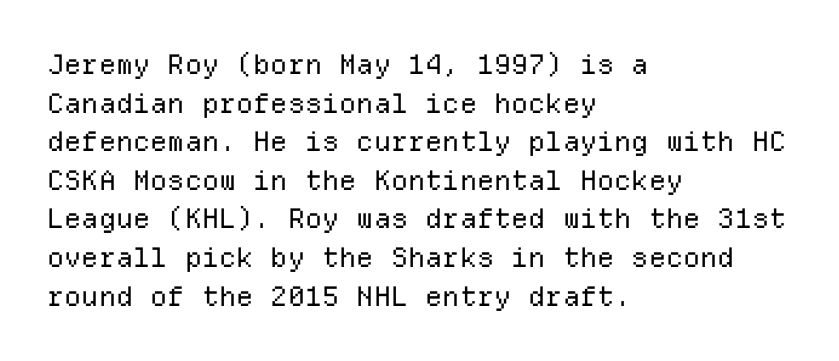
{"italic": "no", "bold": "no", "underline": "no", "align": "left", "line_spacing": "normal", "line_spacing_ratio": 1.43, "letter_spacing": "normal", "letter_spacing_em": 0.0, "glyph_px": 27}
